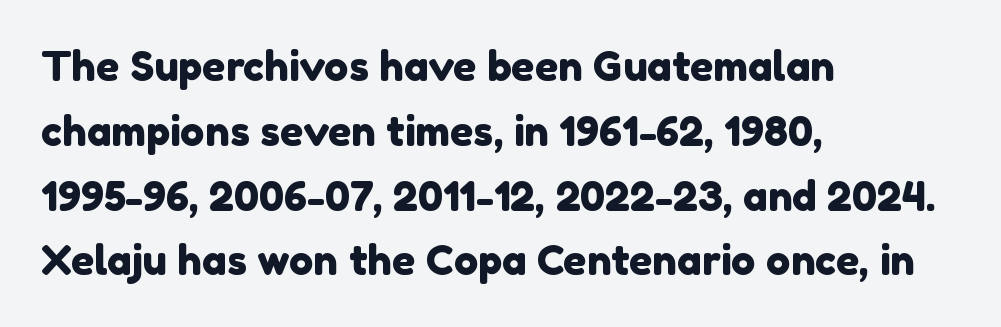
{"serif": "no", "width": "normal", "x_height": "medium", "monospaced": "no", "underline": "no", "align": "left", "line_spacing": "normal", "line_spacing_ratio": 1.58, "letter_spacing": "normal", "letter_spacing_em": 0.0, "glyph_px": 41}
